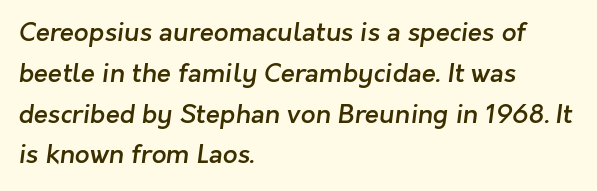
{"bold": "semi", "underline": "no", "align": "left", "line_spacing": "normal", "line_spacing_ratio": 1.57, "letter_spacing": "normal", "letter_spacing_em": 0.0, "glyph_px": 26}
